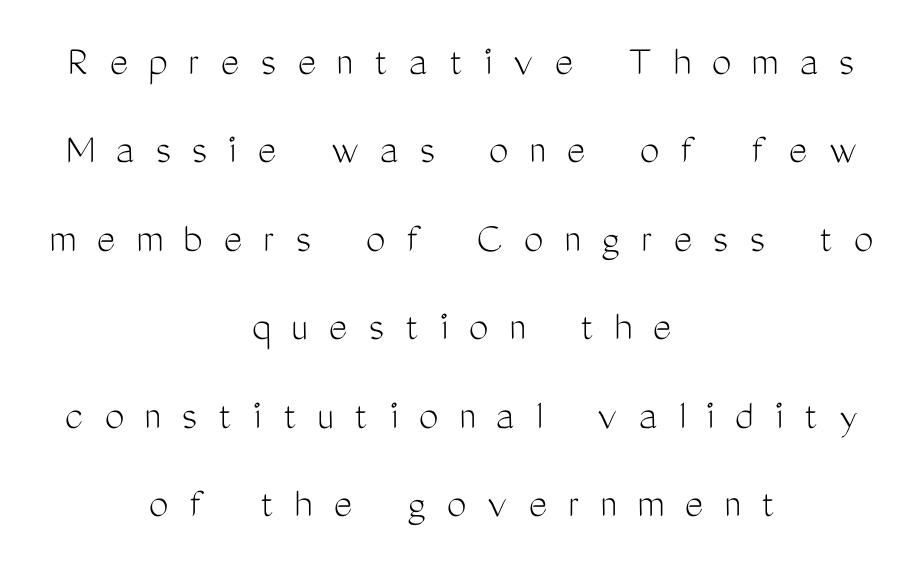
{"serif": "no", "italic": "no", "bold": "no", "weight": "light", "width": "condensed", "stroke_contrast": "medium", "x_height": "medium", "monospaced": "no", "underline": "no", "align": "center", "line_spacing": "loose", "line_spacing_ratio": 2.01, "letter_spacing": "wide", "letter_spacing_em": 0.48, "glyph_px": 44}
